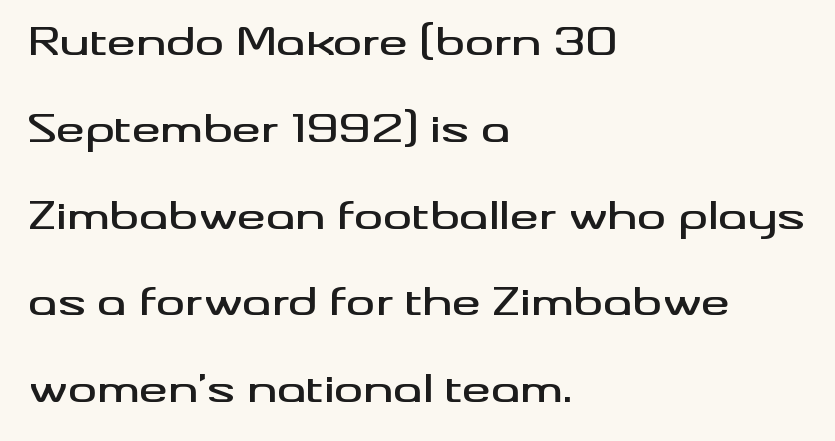
The image shows 36 px wide sans-serif type, upright; set left-aligned, loose line spacing (2.41x), normal letter spacing, not underlined; medium stroke contrast and a small x-height.
